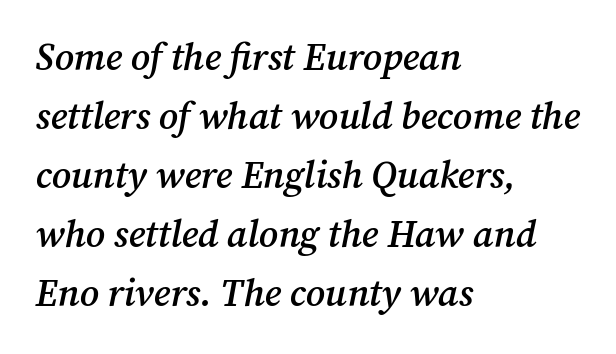
The text was rendered using a seriffed face with decorative stroke endings. The lines sit at an ordinary, default distance from one another. Visually the block forms a straight wall on the left and a jagged coastline on the right. Inter-character spacing is left at the font's built-in metrics. The glyphs look as if they've been sheared to an angle.
